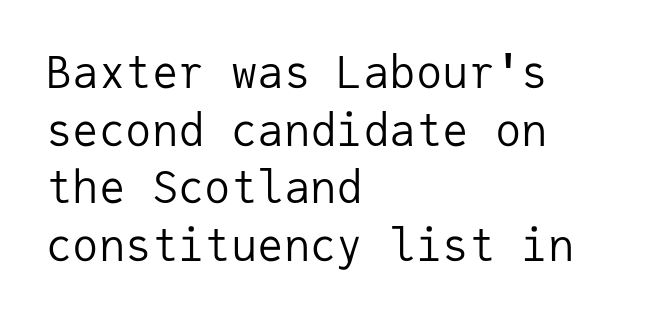
{"serif": "no", "italic": "no", "bold": "no", "weight": "regular", "width": "normal", "stroke_contrast": "low", "x_height": "medium", "monospaced": "yes", "underline": "no", "align": "left", "line_spacing": "normal", "line_spacing_ratio": 1.31, "letter_spacing": "normal", "letter_spacing_em": 0.0, "glyph_px": 44}
